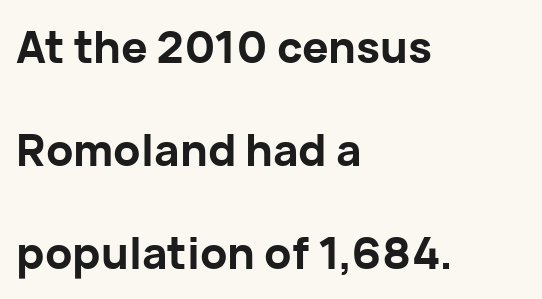
The image shows 44 px bold sans-serif type, upright; set left-aligned, loose line spacing (2.34x), normal letter spacing, not underlined; low stroke contrast and a medium x-height.
